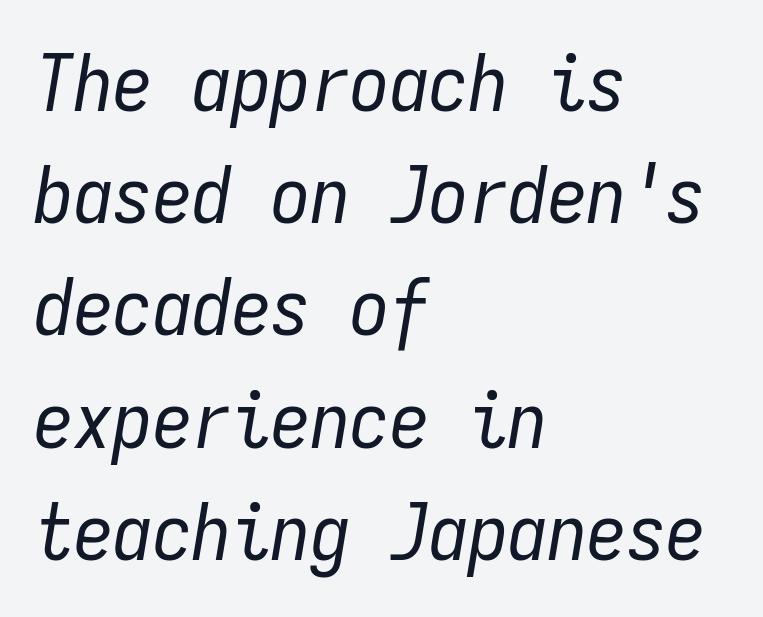
Q: Is the text bold? A: No.
Q: Is the text italic (slanted)? A: Yes, it leans right by about 9 degrees.
Q: Is the text underlined? A: No.
Q: How is the paragraph aligned? A: Left-aligned.
Q: Is the spacing between letters normal or unusually wide? A: Normal.
Q: Is the spacing between lines tight, normal or loose? A: Normal.
Q: Width (condensed, normal, or wide)? A: Condensed.
Q: Stroke contrast? A: Low.
Q: x-height? A: Medium.
Q: Monospaced? A: Yes.
